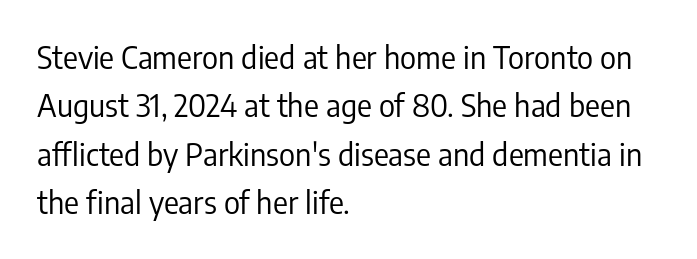
Q: Is the text bold? A: No.
Q: Is the text italic (slanted)? A: No, it is upright.
Q: Is the typeface a serif or a sans-serif typeface? A: Sans-serif.
Q: Is the text underlined? A: No.
Q: How is the paragraph aligned? A: Left-aligned.
Q: Is the spacing between letters normal or unusually wide? A: Normal.
Q: Is the spacing between lines tight, normal or loose? A: Normal.
Q: Width (condensed, normal, or wide)? A: Condensed.
Q: Stroke contrast? A: Low.
Q: x-height? A: Medium.
Q: Monospaced? A: No.
